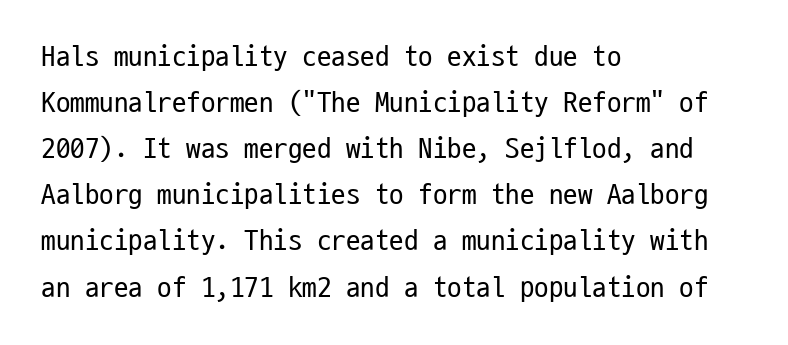
Check where the strokes stop: nothing finishes them off — pure sans. Rows of type keep a routine distance in the vertical direction. Does the lettering tilt? It doesn't — this is upright. The line texture is even and compact thanks to regular tracking.
